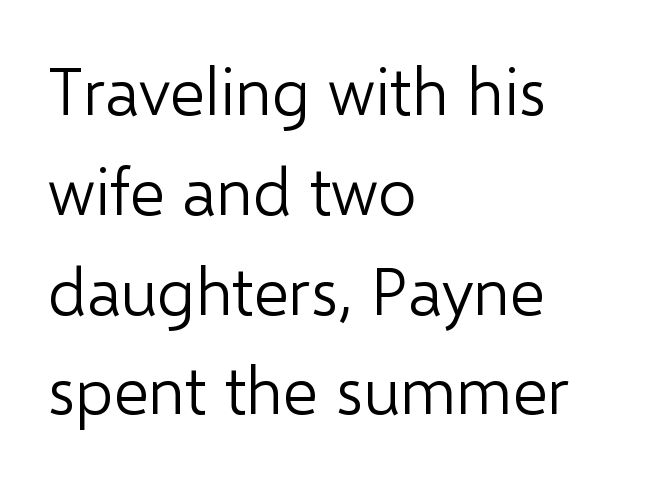
The image shows 67 px light sans-serif type, upright; set left-aligned, normal line spacing (1.49x), normal letter spacing, not underlined; low stroke contrast and a medium x-height.
